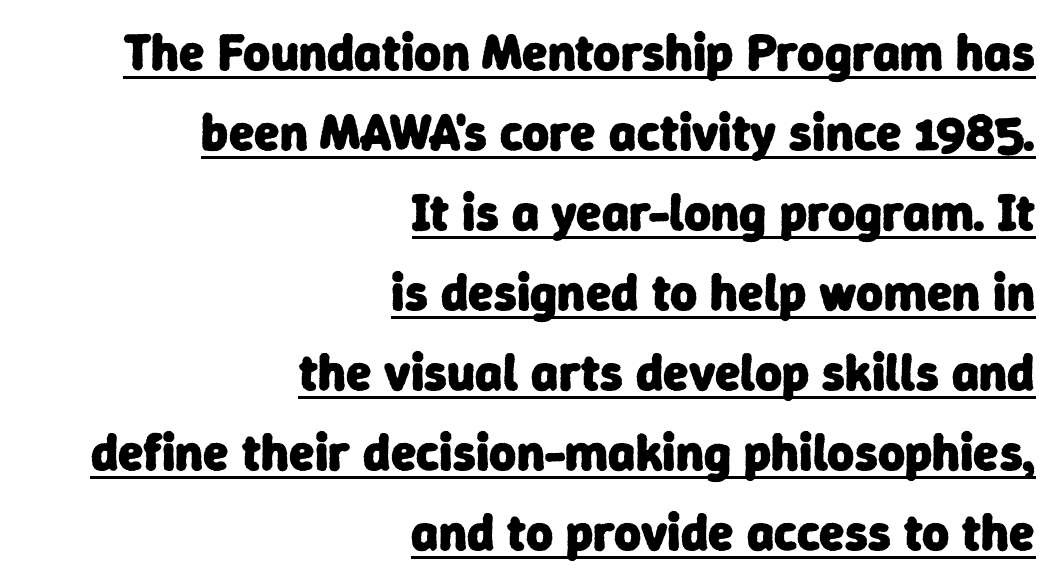
Q: Is the text bold? A: Yes.
Q: Is the typeface a serif or a sans-serif typeface? A: Sans-serif.
Q: Is the text underlined? A: Yes.
Q: How is the paragraph aligned? A: Right-aligned.
Q: Is the spacing between letters normal or unusually wide? A: Normal.
Q: Is the spacing between lines tight, normal or loose? A: Normal.
Q: Width (condensed, normal, or wide)? A: Normal.
Q: Stroke contrast? A: Low.
Q: x-height? A: Medium.
Q: Monospaced? A: No.
